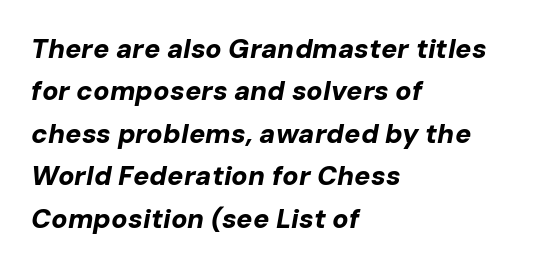
The image shows 27 px bold type, italic (leaning right); set left-aligned, normal line spacing (1.57x), normal letter spacing, not underlined.
